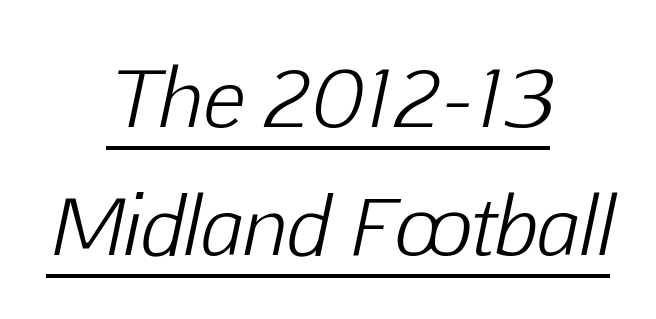
Q: Is the text bold? A: No.
Q: Is the text italic (slanted)? A: Yes, it leans right by about 12 degrees.
Q: Is the text underlined? A: Yes.
Q: How is the paragraph aligned? A: Centered.
Q: Is the spacing between letters normal or unusually wide? A: Normal.
Q: Is the spacing between lines tight, normal or loose? A: Normal.
Q: Width (condensed, normal, or wide)? A: Normal.
Q: Stroke contrast? A: Low.
Q: x-height? A: Medium.
Q: Monospaced? A: No.
